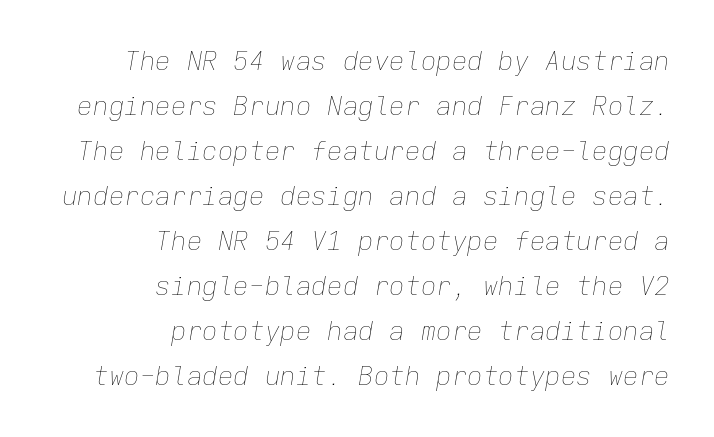
Q: Is the text bold? A: No.
Q: Is the text italic (slanted)? A: Yes, it leans right by about 9 degrees.
Q: Is the text underlined? A: No.
Q: How is the paragraph aligned? A: Right-aligned.
Q: Is the spacing between letters normal or unusually wide? A: Normal.
